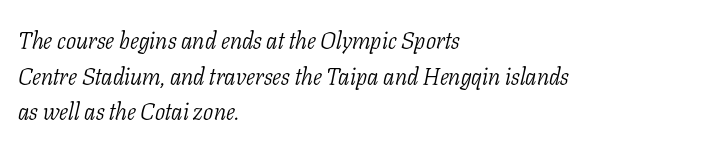
{"italic": "yes", "lean": "right", "slant_degrees": 11, "bold": "no", "underline": "no", "align": "left", "line_spacing": "normal", "line_spacing_ratio": 1.48, "letter_spacing": "normal", "letter_spacing_em": 0.0, "glyph_px": 24}
